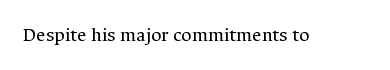
Posture: upright roman. Short note: letters normally spaced. The weight would be labelled regular, book, light, or lighter still. Lines of text with bare space underneath.
